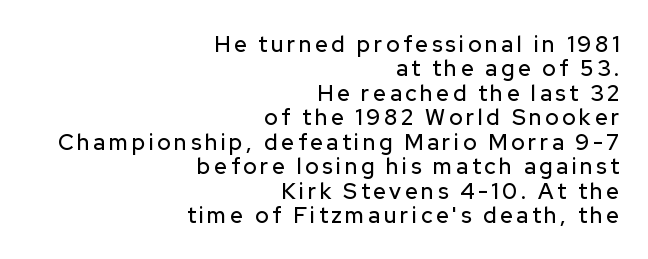
The vertical gap from one line to the next is small. The letters stand straight up with perfectly vertical stems. The passage is arranged like a letterhead date or caption credit — flush right. Has an underline been added? It has not.
